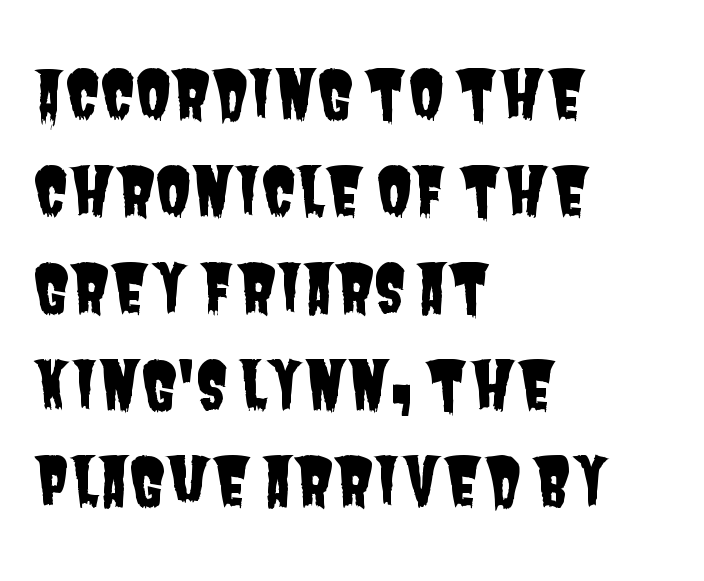
Q: Is the typeface a serif or a sans-serif typeface? A: Sans-serif.
Q: Is the text underlined? A: No.
Q: How is the paragraph aligned? A: Left-aligned.
Q: Is the spacing between letters normal or unusually wide? A: Normal.
Q: Is the spacing between lines tight, normal or loose? A: Normal.
Q: Width (condensed, normal, or wide)? A: Condensed.
Q: Stroke contrast? A: Low.
Q: x-height? A: Large.
Q: Monospaced? A: No.
